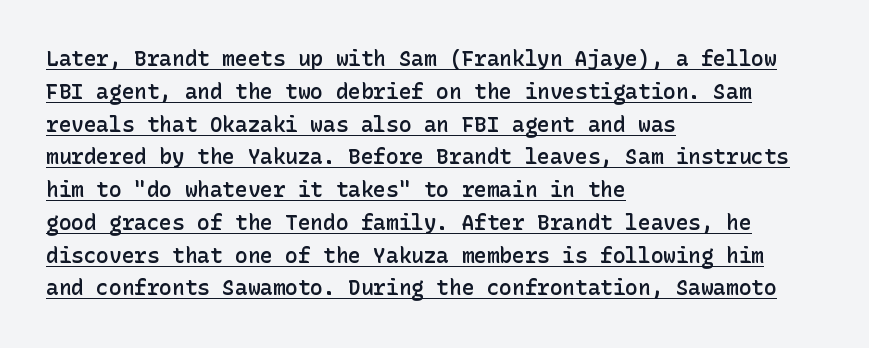
The image shows 21 px text type, upright; set left-aligned, normal line spacing (1.56x), normal letter spacing, underlined.
